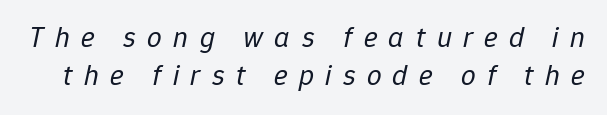
A normal amount of white space separates one row of letters from the next. The foot of each line stays bare and open. Observe the wide spacing: letters keep a clear distance from each other. Unbolded letterforms with no extra heft.
